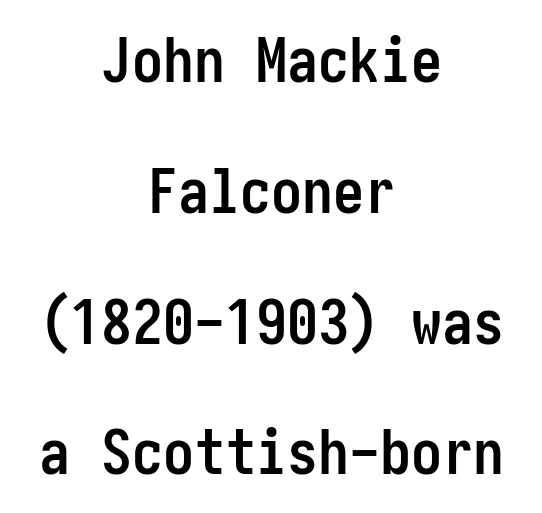
The image shows 62 px semibold, condensed sans-serif type, upright; set centered, loose line spacing (2.11x), normal letter spacing, not underlined; low stroke contrast and a medium x-height.
